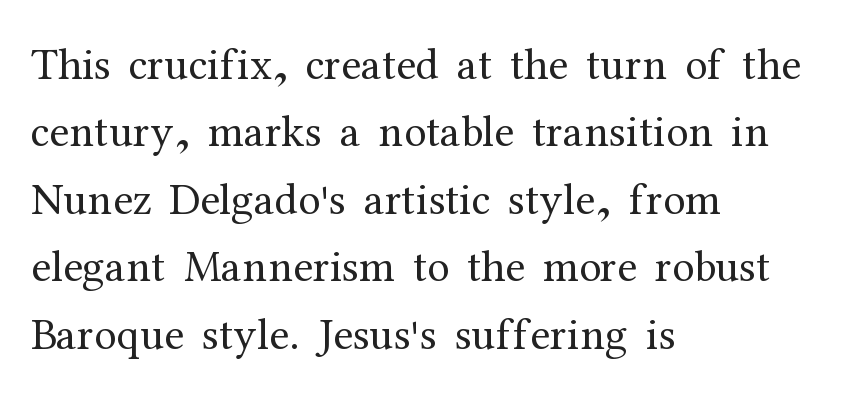
The image shows 45 px regular-weight serif type, upright; set left-aligned, normal line spacing (1.5x), normal letter spacing, not underlined; medium stroke contrast and a medium x-height.
